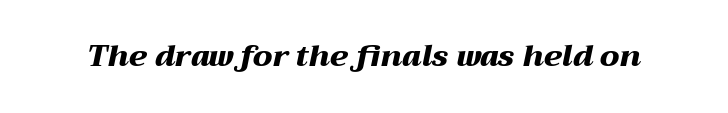
Q: Is the text bold? A: Yes.
Q: Is the text italic (slanted)? A: Yes, it leans right by about 12 degrees.
Q: Is the text underlined? A: No.
Q: Is the spacing between letters normal or unusually wide? A: Normal.
Q: Width (condensed, normal, or wide)? A: Wide.
Q: Stroke contrast? A: Medium.
Q: x-height? A: Medium.
Q: Monospaced? A: No.
